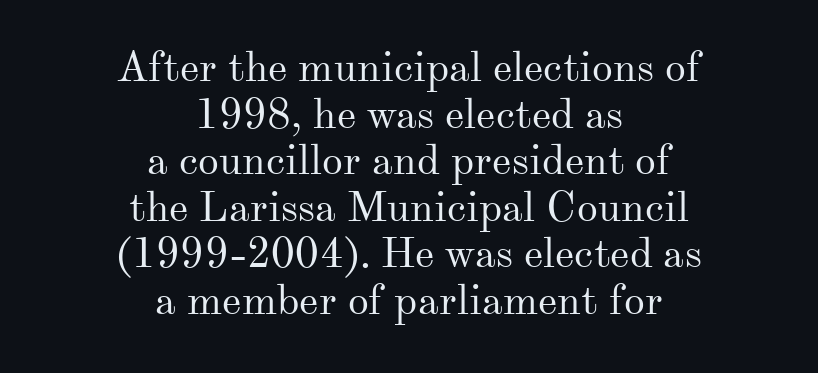
Q: Is the text bold? A: No.
Q: Is the text italic (slanted)? A: No, it is upright.
Q: Is the typeface a serif or a sans-serif typeface? A: Serif.
Q: Is the text underlined? A: No.
Q: How is the paragraph aligned? A: Centered.
Q: Is the spacing between letters normal or unusually wide? A: Normal.
Q: Is the spacing between lines tight, normal or loose? A: Tight.
Q: Width (condensed, normal, or wide)? A: Normal.
Q: Stroke contrast? A: Medium.
Q: x-height? A: Small.
Q: Monospaced? A: No.
